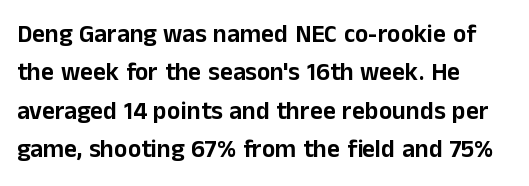
Q: Is the text italic (slanted)? A: No, it is upright.
Q: Is the text underlined? A: No.
Q: How is the paragraph aligned? A: Left-aligned.
Q: Is the spacing between letters normal or unusually wide? A: Normal.
Q: Is the spacing between lines tight, normal or loose? A: Normal.
